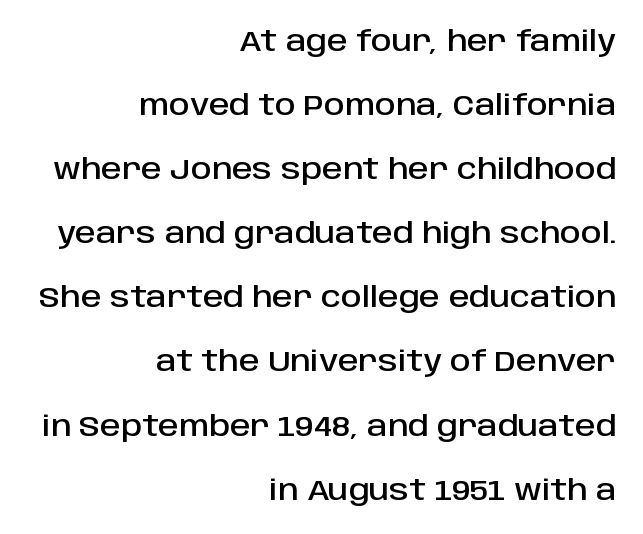
The lines in this sample share a right terminus and differ only in where they begin. Stroke terminals: plain, sans-serif. Rule under the text: the space is simply empty. The letters advance in unequal steps, a hallmark of proportional type. The lettering holds an erect, upright posture throughout. Reading down the column, the eye jumps a long way to each next line.
